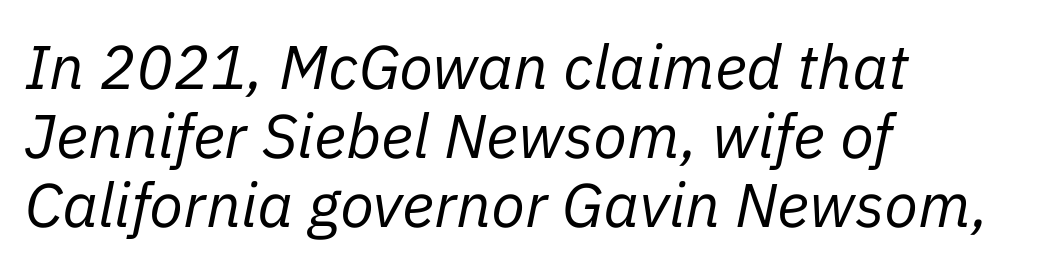
{"italic": "yes", "lean": "right", "slant_degrees": 11, "bold": "no", "weight": "regular", "width": "normal", "stroke_contrast": "low", "x_height": "medium", "monospaced": "no", "underline": "no", "align": "left", "line_spacing": "tight", "line_spacing_ratio": 1.11, "letter_spacing": "normal", "letter_spacing_em": 0.0, "glyph_px": 62}
